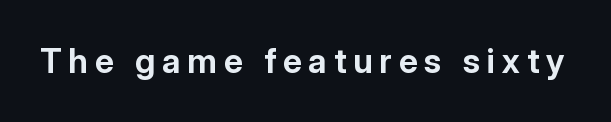
These lines are rendered in a variable-pitch font. Emphasis by weight is at full strength: bold. The space directly below the letters is spotless. When letters stand straight like this, we call the style roman or upright.
